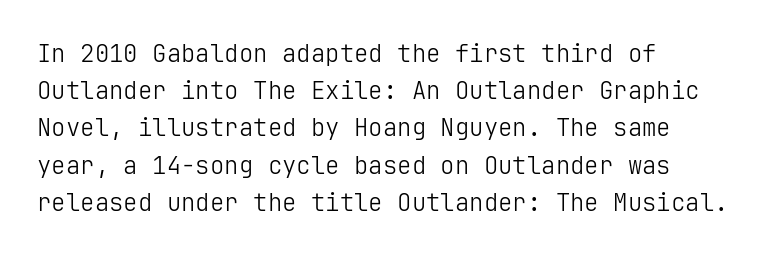
Q: Is the text bold? A: No.
Q: Is the text italic (slanted)? A: No, it is upright.
Q: Is the text underlined? A: No.
Q: How is the paragraph aligned? A: Left-aligned.
Q: Is the spacing between letters normal or unusually wide? A: Normal.
Q: Is the spacing between lines tight, normal or loose? A: Normal.
